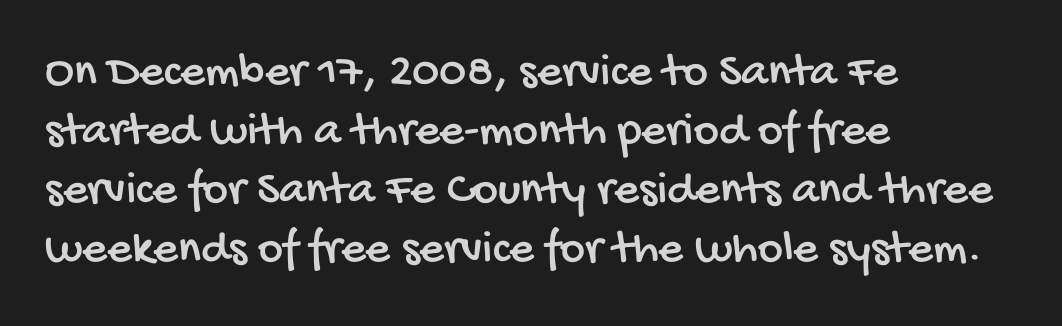
To sum up the face: it is a sans, with no serifs. What stands out about the letter spacing? Nothing — it is the standard amount. Beneath every word, the page is bare. The letters advance in unequal steps, a hallmark of proportional type. The rendering anchors every line to the left-hand side.
